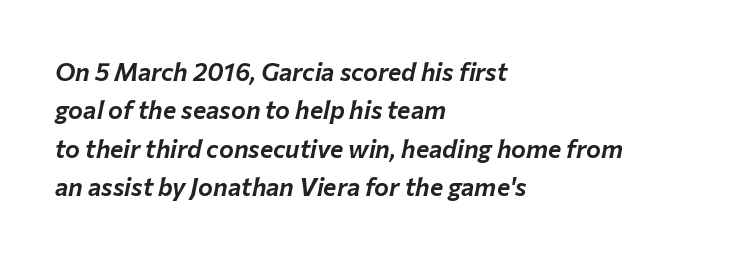
Q: Is the text italic (slanted)? A: Yes, it leans right by about 12 degrees.
Q: Is the text underlined? A: No.
Q: How is the paragraph aligned? A: Left-aligned.
Q: Is the spacing between letters normal or unusually wide? A: Normal.
Q: Is the spacing between lines tight, normal or loose? A: Normal.
